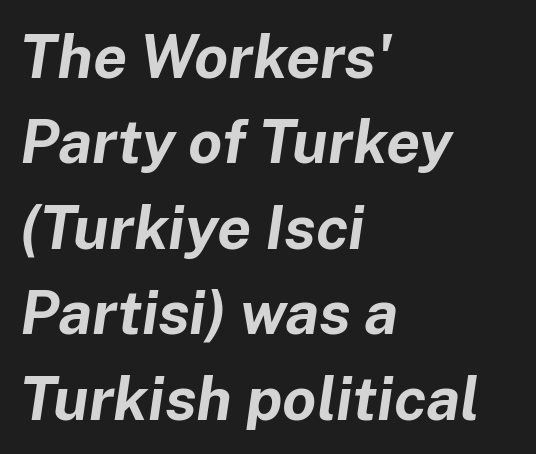
Notice how thick the strokes are: this is what a full bold looks like. It's the slanting kind of type. Layout note: lines flush left. Caption: standard tracking, unaltered. Type without underlining. Notice how descenders clear the ascenders below comfortably — that's standard leading.
